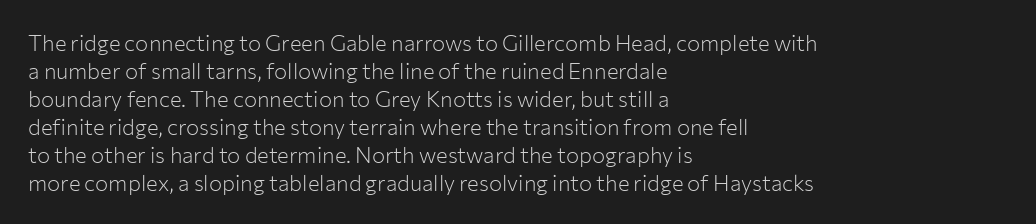
The image shows 22 px text type, upright; set left-aligned, normal line spacing (1.27x), normal letter spacing, not underlined.
